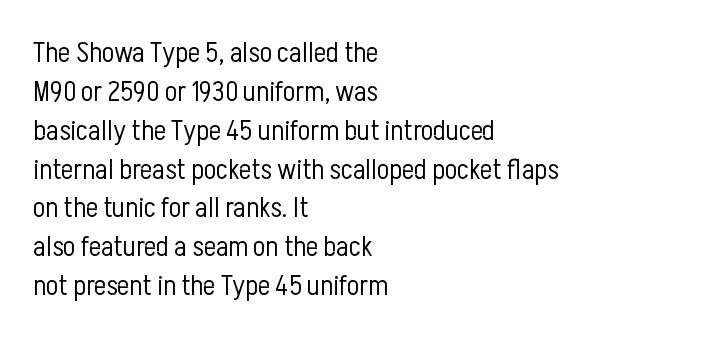
Compared with a typical body face, this is equally light or lighter still. Each row of text sits above clean, open space. This sample has the flowing, uneven cadence of proportional lettering. Nope, no serifs anywhere on these letters. Reading down the block, your eye returns to a fixed left position each line.
